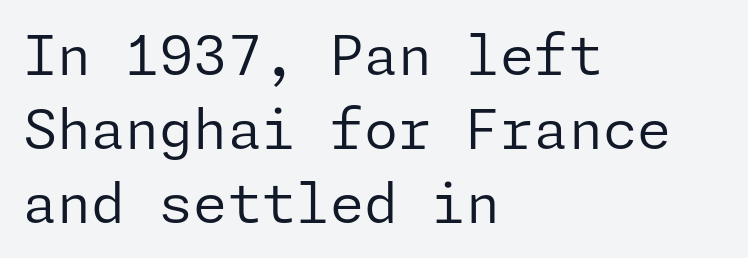
{"serif": "no", "italic": "no", "bold": "no", "weight": "regular", "width": "normal", "stroke_contrast": "low", "x_height": "medium", "underline": "no", "align": "left", "line_spacing": "normal", "line_spacing_ratio": 1.35, "letter_spacing": "normal", "letter_spacing_em": 0.0, "glyph_px": 55}
